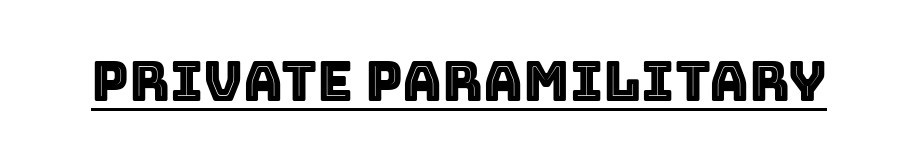
Q: Is the text italic (slanted)? A: No, it is upright.
Q: Is the text underlined? A: Yes.
Q: Is the spacing between letters normal or unusually wide? A: Normal.
Q: Width (condensed, normal, or wide)? A: Normal.
Q: x-height? A: Large.
Q: Monospaced? A: No.
